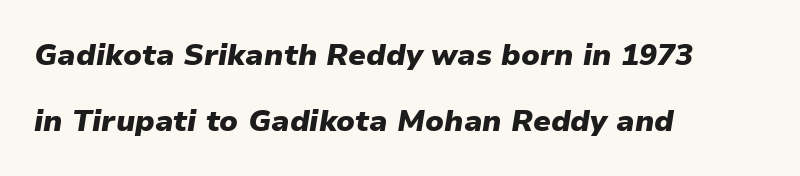
The image shows 30 px heavy type, italic (leaning right); set left-aligned, loose line spacing (2.2x), normal letter spacing, not underlined; low stroke contrast and a medium x-height.
